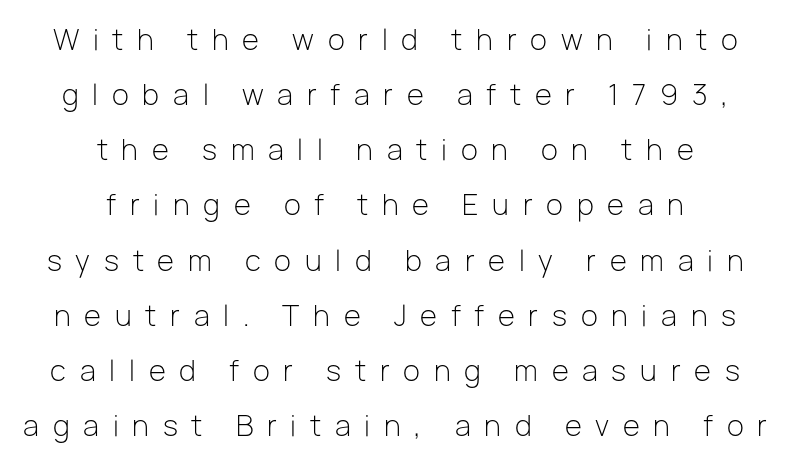
Q: Is the text bold? A: No.
Q: Is the text italic (slanted)? A: No, it is upright.
Q: Is the typeface a serif or a sans-serif typeface? A: Sans-serif.
Q: Is the text underlined? A: No.
Q: How is the paragraph aligned? A: Centered.
Q: Is the spacing between letters normal or unusually wide? A: Unusually wide.
Q: Is the spacing between lines tight, normal or loose? A: Loose.
Q: Width (condensed, normal, or wide)? A: Normal.
Q: Stroke contrast? A: Low.
Q: x-height? A: Medium.
Q: Monospaced? A: No.
